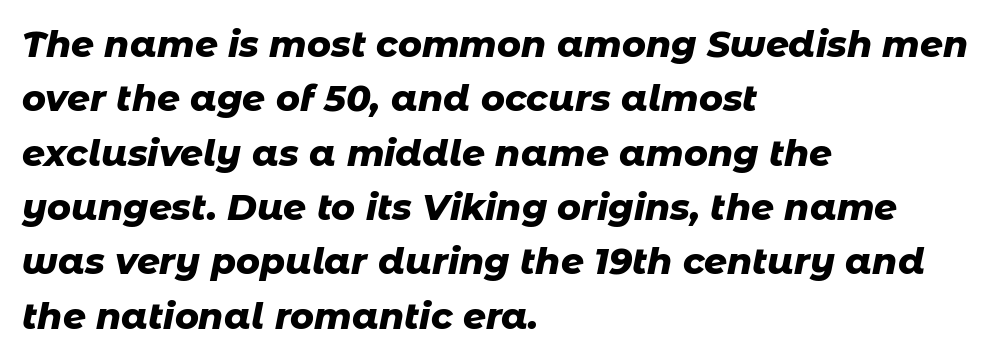
The image shows 36 px heavy type, italic (leaning right); set left-aligned, normal line spacing (1.51x), normal letter spacing, not underlined; low stroke contrast and a medium x-height.
